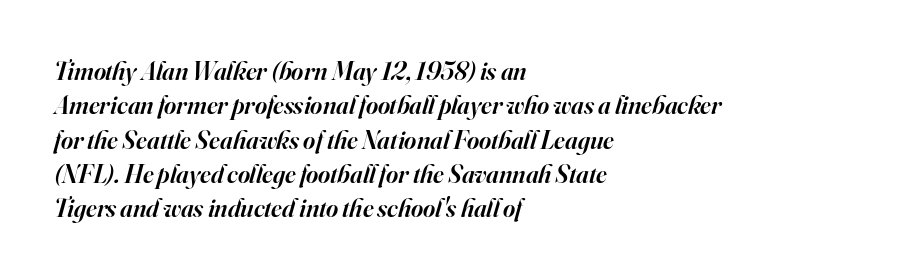
The zone under the glyphs is completely vacant. Compared with an ordinary text face, these strokes are moderately heavier — a semibold. The rendering keeps characters at their native spacing. The axis of the letterforms is tilted away from vertical. Vertically, the passage feels balanced, rows spaced as you'd expect. Is the block centered? No — it sits flush against the left margin.
